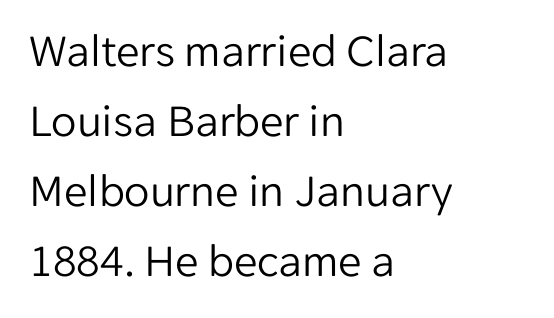
The image shows 47 px light sans-serif type, upright; set left-aligned, normal line spacing (1.49x), normal letter spacing, not underlined; low stroke contrast and a medium x-height.
